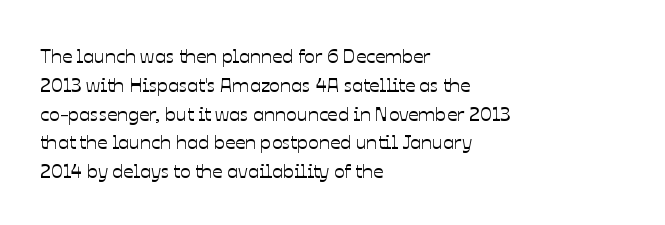
The image shows 20 px text type, upright; set left-aligned, normal line spacing (1.44x), normal letter spacing, not underlined.
